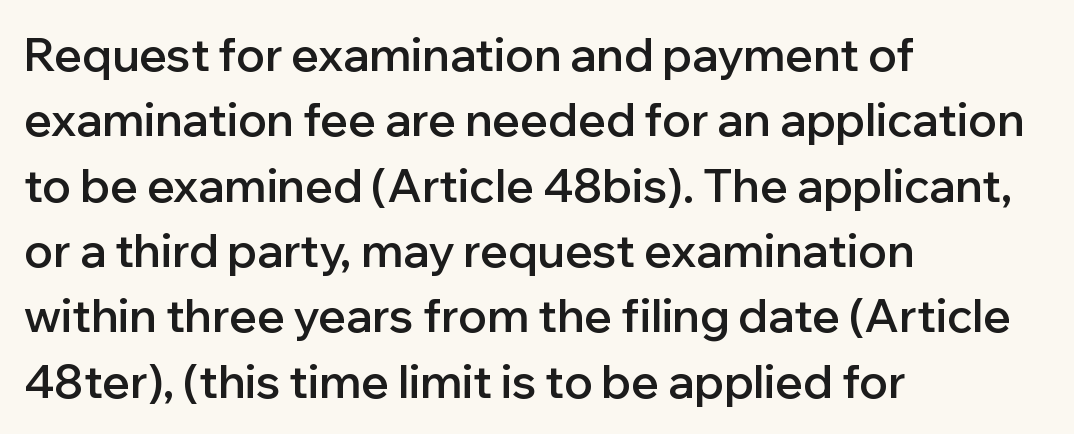
{"serif": "no", "italic": "no", "bold": "semi", "weight": "semibold", "width": "normal", "stroke_contrast": "low", "x_height": "medium", "monospaced": "no", "underline": "no", "align": "left", "line_spacing": "normal", "line_spacing_ratio": 1.42, "letter_spacing": "normal", "letter_spacing_em": 0.0, "glyph_px": 46}
